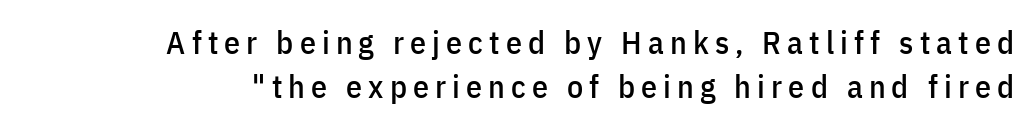
The image shows 32 px condensed sans-serif type, upright; set normal line spacing (1.38x), not underlined; low stroke contrast and a medium x-height.
